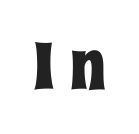
Q: Is the text italic (slanted)? A: No, it is upright.
Q: Is the text underlined? A: No.
Q: How is the paragraph aligned? A: Centered.
Q: Is the spacing between letters normal or unusually wide? A: Unusually wide.
Q: Width (condensed, normal, or wide)? A: Condensed.
Q: Stroke contrast? A: Low.
Q: x-height? A: Large.
Q: Monospaced? A: No.
